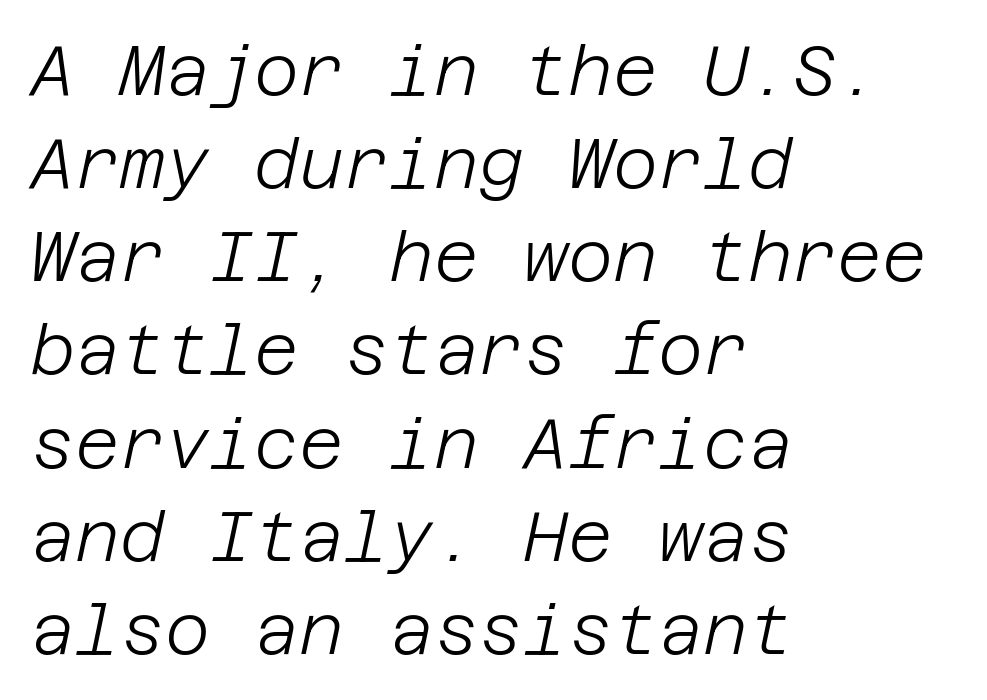
{"italic": "yes", "lean": "right", "slant_degrees": 12, "bold": "no", "weight": "light", "width": "normal", "stroke_contrast": "low", "x_height": "large", "underline": "no", "align": "left", "line_spacing": "normal", "line_spacing_ratio": 1.35, "letter_spacing": "normal", "letter_spacing_em": 0.0, "glyph_px": 69}
